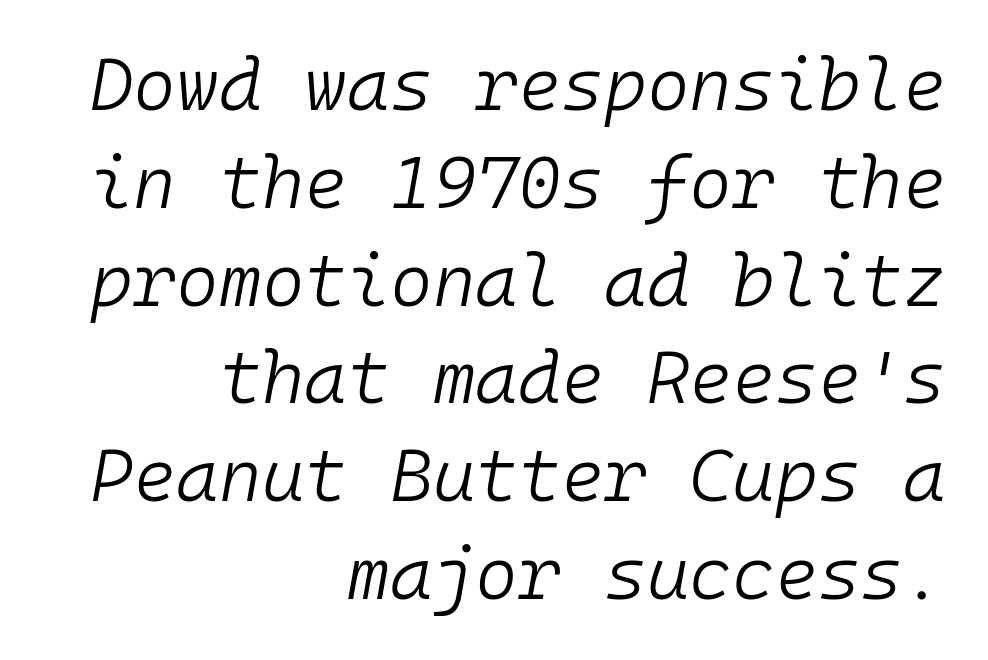
The tracking reads as untouched default to a designer's eye. Honestly, the row spacing looks completely unremarkable. The strip under each line holds only bare page. The compositor pushed each line to the right boundary. Looks like terminal output: every glyph gets an equal slot. These lines were composed using italics.
